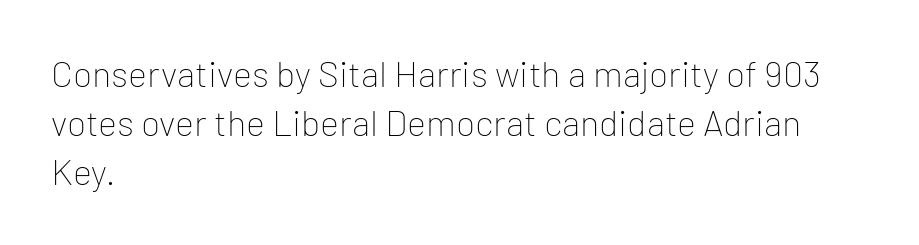
The image shows 36 px thin sans-serif type, upright; set left-aligned, normal line spacing (1.36x), normal letter spacing, not underlined; low stroke contrast and a medium x-height.
